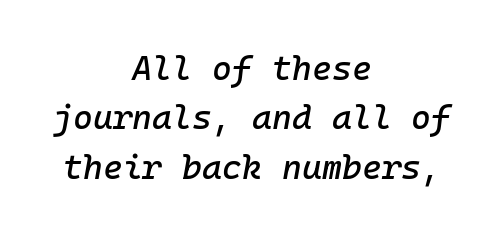
Q: Is the text italic (slanted)? A: Yes, it leans right by about 10 degrees.
Q: Is the text underlined? A: No.
Q: How is the paragraph aligned? A: Centered.
Q: Is the spacing between letters normal or unusually wide? A: Normal.
Q: Is the spacing between lines tight, normal or loose? A: Normal.
Q: Width (condensed, normal, or wide)? A: Normal.
Q: Stroke contrast? A: Low.
Q: x-height? A: Medium.
